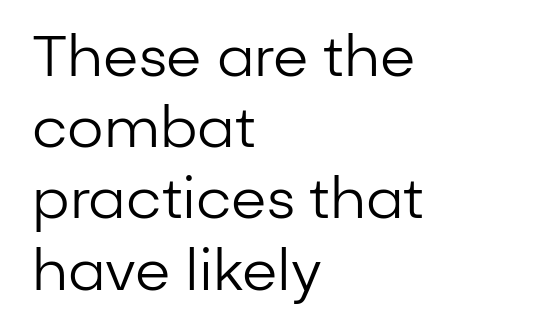
These lines are rendered in a variable-pitch font. Descenders hang freely into open space. Unbolded letterforms with no extra heft. Vertically, the passage feels balanced, rows spaced as you'd expect.
